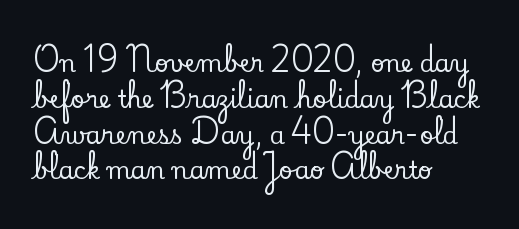
The image shows 24 px text type, upright; set left-aligned, normal line spacing (1.49x), normal letter spacing, not underlined.
